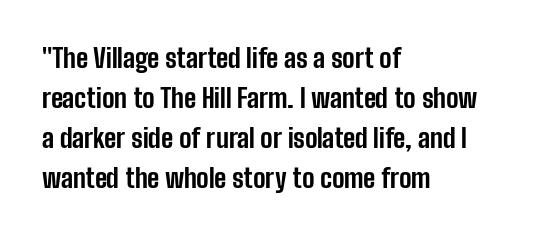
The letterforms sit shoulder to shoulder at normal distance. If you measured baseline to baseline, you'd find a middling distance. The specimen omits any rule beneath the text block's lines. These lines stack with their left ends in a neat column.
